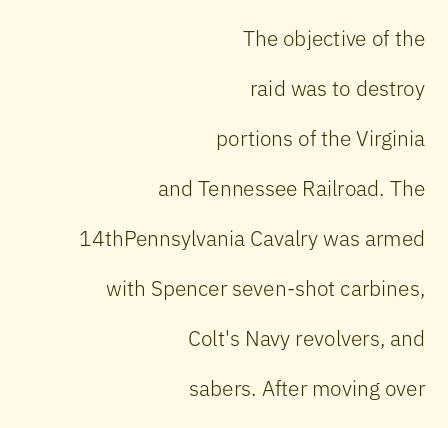
{"italic": "no", "bold": "no", "underline": "no", "align": "right", "line_spacing": "loose", "line_spacing_ratio": 2.38, "letter_spacing": "normal", "letter_spacing_em": 0.0, "glyph_px": 21}
